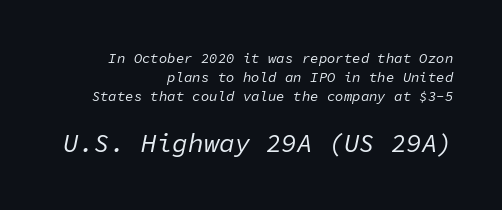
The image shows 26 px text type, italic (leaning right); set right-aligned, normal line spacing (1.34x), normal letter spacing, not underlined; the second (bottom) block is 1.86x larger.
